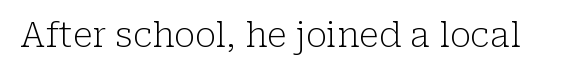
This sample has the flowing, uneven cadence of proportional lettering. The area under the type is left untouched. No heavy texture on the line: the type isn't bold. The letters stand straight up with perfectly vertical stems. Glyph-to-glyph distance matches everyday printed text. This is serif lettering, the kind often seen in printed books.
